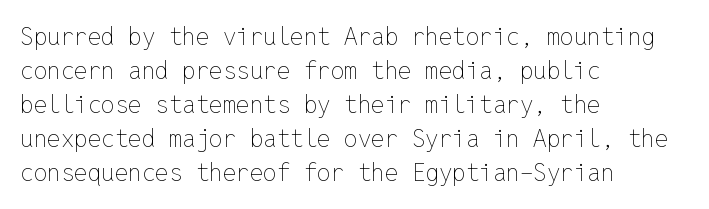
{"italic": "no", "bold": "no", "underline": "no", "align": "left", "line_spacing": "normal", "line_spacing_ratio": 1.42, "letter_spacing": "normal", "letter_spacing_em": 0.0, "glyph_px": 24}
